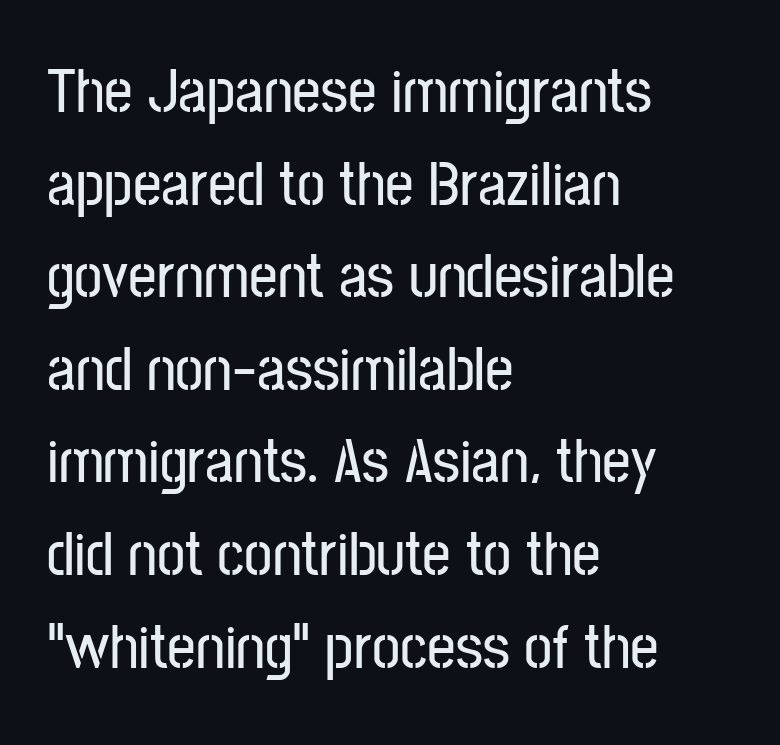
The image shows 63 px condensed sans-serif type, upright; set left-aligned, normal line spacing (1.47x), normal letter spacing, not underlined; low stroke contrast and a medium x-height.
